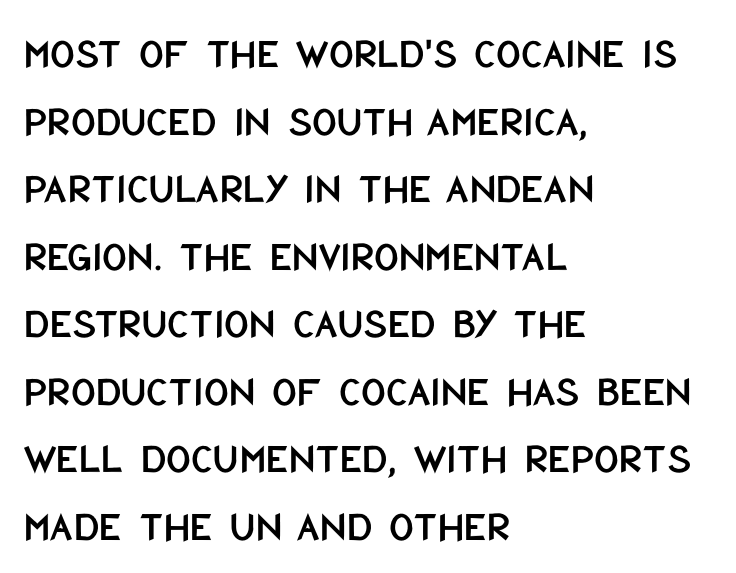
The image shows 43 px condensed sans-serif type, upright; set left-aligned, normal line spacing (1.57x), normal letter spacing, not underlined; low stroke contrast and a large x-height.
